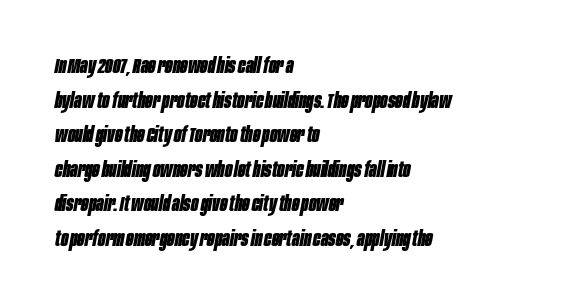
The image shows 22 px bold type, italic (leaning right); set left-aligned, normal line spacing (1.57x), normal letter spacing, not underlined.
